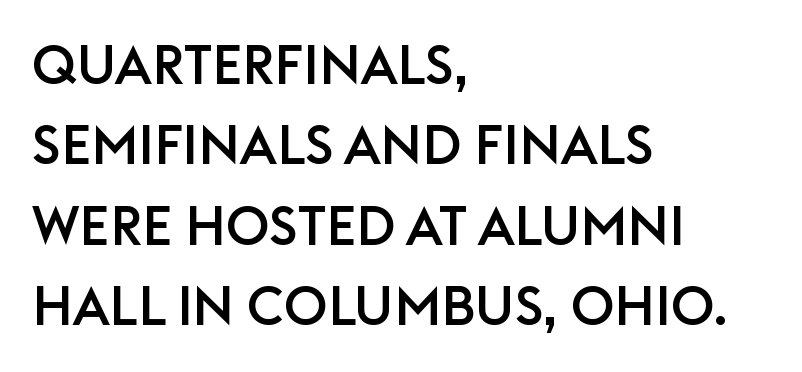
The image shows 54 px sans-serif type, upright; set left-aligned, normal line spacing (1.49x), normal letter spacing, not underlined; low stroke contrast and a large x-height.
